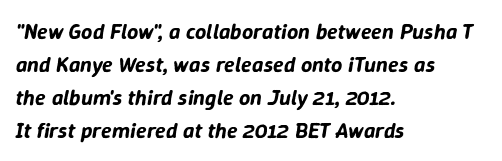
Q: Is the text italic (slanted)? A: Yes, it leans right by about 9 degrees.
Q: Is the text underlined? A: No.
Q: How is the paragraph aligned? A: Left-aligned.
Q: Is the spacing between letters normal or unusually wide? A: Normal.
Q: Is the spacing between lines tight, normal or loose? A: Normal.
